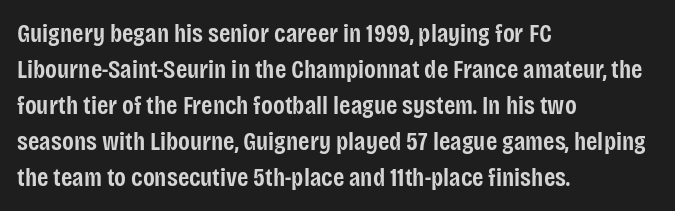
The image shows 26 px text type, upright; set left-aligned, normal line spacing (1.38x), normal letter spacing, not underlined.
